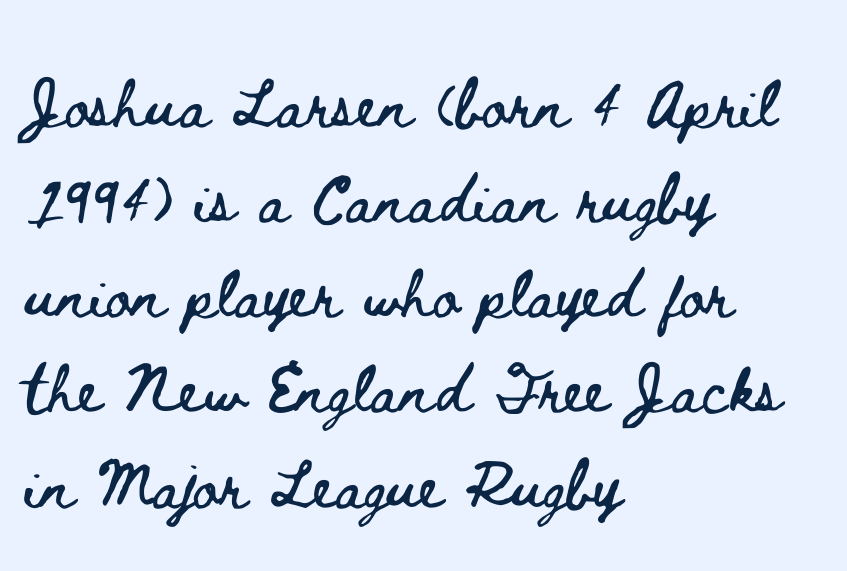
The image shows 61 px wide type; set left-aligned, normal line spacing (1.56x), normal letter spacing, not underlined; low stroke contrast and a small x-height.
